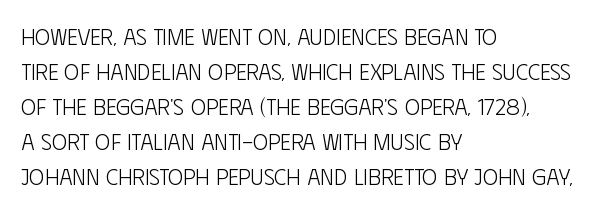
Q: Is the text bold? A: No.
Q: Is the text italic (slanted)? A: No, it is upright.
Q: Is the text underlined? A: No.
Q: How is the paragraph aligned? A: Left-aligned.
Q: Is the spacing between letters normal or unusually wide? A: Normal.
Q: Is the spacing between lines tight, normal or loose? A: Normal.
